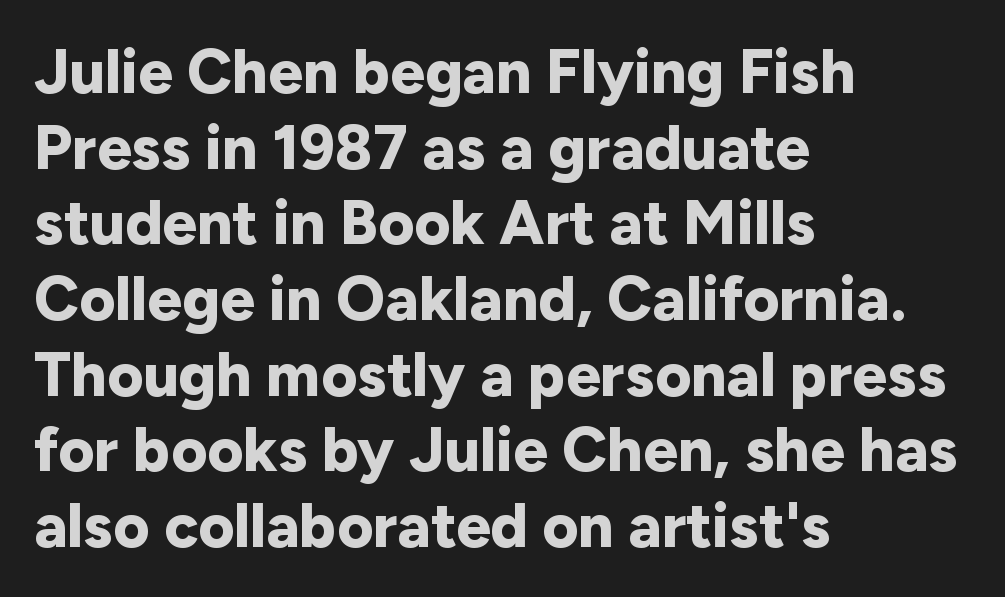
{"serif": "no", "italic": "no", "bold": "yes", "weight": "bold", "width": "normal", "stroke_contrast": "low", "x_height": "medium", "monospaced": "no", "underline": "no", "align": "left", "line_spacing_ratio": 1.22, "letter_spacing": "normal", "letter_spacing_em": 0.0, "glyph_px": 62}
